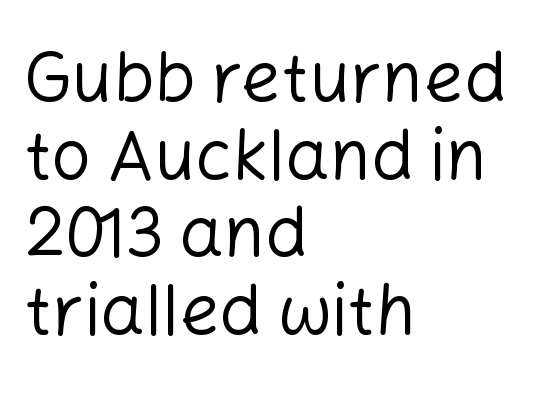
Q: Is the text bold? A: No.
Q: Is the text italic (slanted)? A: No, it is upright.
Q: Is the typeface a serif or a sans-serif typeface? A: Sans-serif.
Q: Is the text underlined? A: No.
Q: How is the paragraph aligned? A: Left-aligned.
Q: Is the spacing between letters normal or unusually wide? A: Normal.
Q: Is the spacing between lines tight, normal or loose? A: Tight.
Q: Width (condensed, normal, or wide)? A: Normal.
Q: Stroke contrast? A: Low.
Q: x-height? A: Medium.
Q: Monospaced? A: No.
